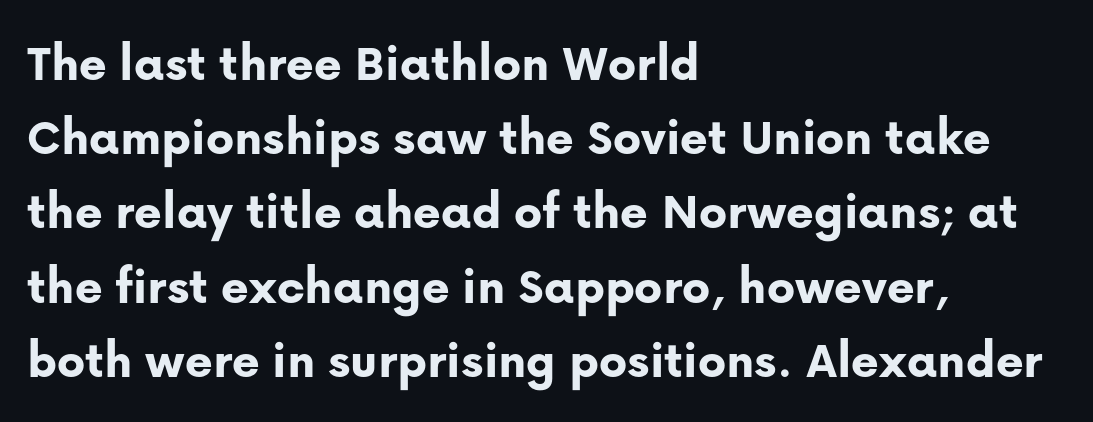
The image shows 53 px bold sans-serif type, upright; set left-aligned, normal line spacing (1.4x), normal letter spacing, not underlined; low stroke contrast and a medium x-height.
